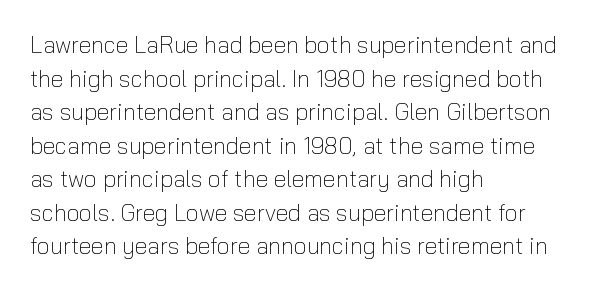
The image shows 23 px text type, upright; set left-aligned, normal line spacing (1.46x), normal letter spacing, not underlined.
